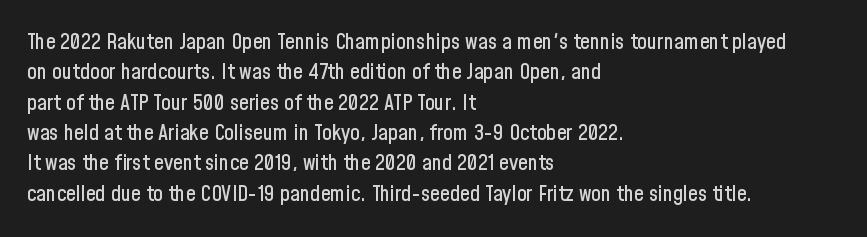
Descenders are the only things crossing below the line. The paragraph has a hard left edge and a soft right edge. Nothing unusual about the tracking: characters are spaced as the font intends. Vertically, the passage feels balanced, rows spaced as you'd expect. If you drew a line through each stem, it would be perfectly vertical.
